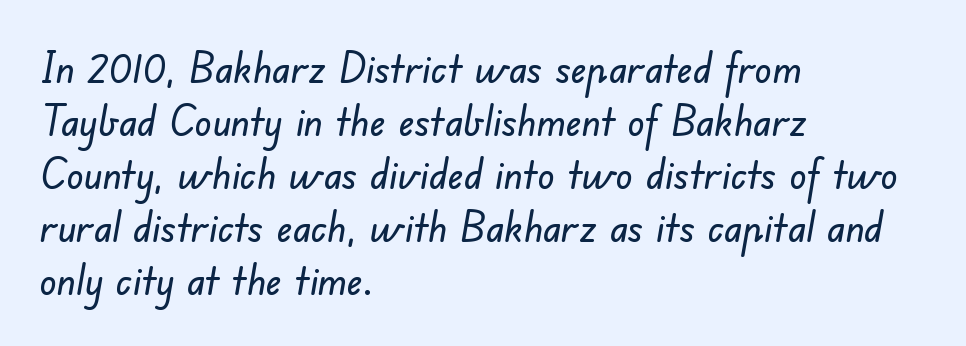
The image shows 42 px sans-serif type; set left-aligned, normal line spacing (1.26x), normal letter spacing, not underlined; low stroke contrast and a small x-height.
